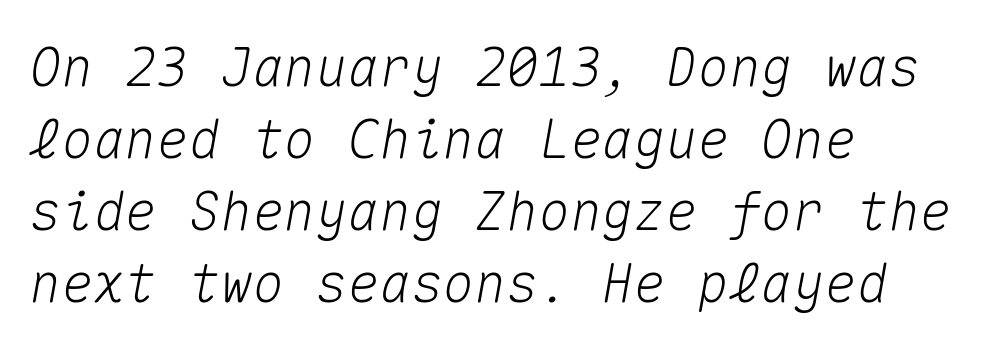
{"italic": "yes", "lean": "right", "slant_degrees": 10, "width": "normal", "stroke_contrast": "medium", "x_height": "medium", "monospaced": "yes", "underline": "no", "align": "left", "line_spacing": "normal", "line_spacing_ratio": 1.36, "letter_spacing": "normal", "letter_spacing_em": 0.0, "glyph_px": 53}
